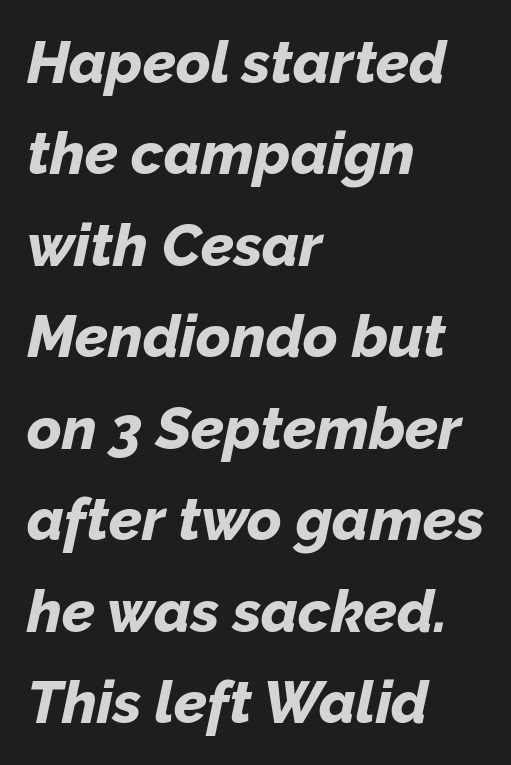
{"italic": "yes", "lean": "right", "slant_degrees": 12, "bold": "yes", "weight": "bold", "width": "normal", "stroke_contrast": "low", "x_height": "medium", "monospaced": "no", "underline": "no", "align": "left", "line_spacing": "normal", "line_spacing_ratio": 1.55, "letter_spacing": "normal", "letter_spacing_em": 0.0, "glyph_px": 59}
